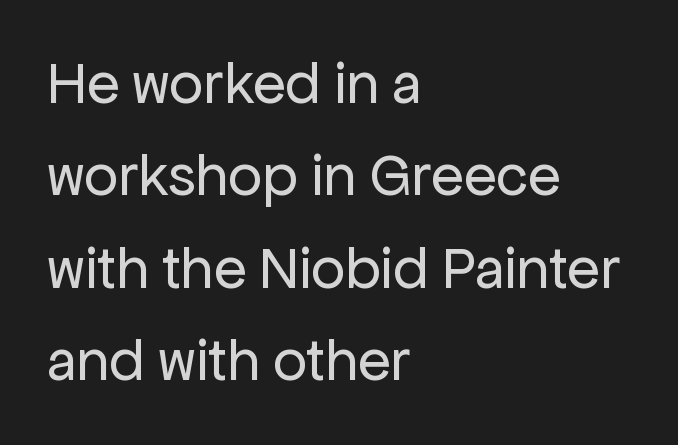
Vertically, the passage feels balanced, rows spaced as you'd expect. Posture: upright roman. There is no visible air inserted between adjacent glyphs. This sample has the flowing, uneven cadence of proportional lettering.
